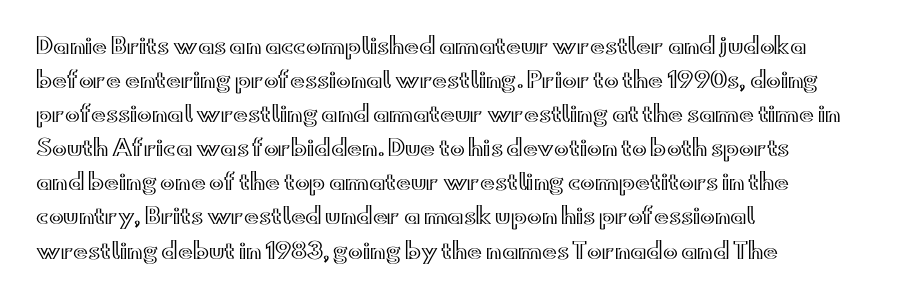
{"italic": "no", "underline": "no", "align": "left", "line_spacing": "normal", "line_spacing_ratio": 1.55, "letter_spacing": "normal", "letter_spacing_em": 0.0, "glyph_px": 22}
